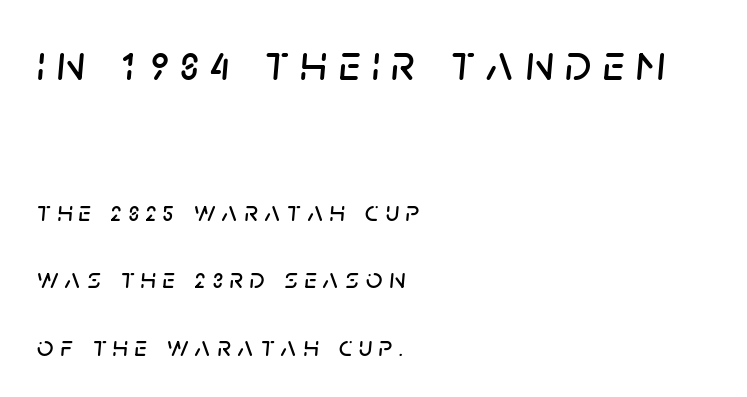
Q: Is the text italic (slanted)? A: Yes, it leans right by about 5 degrees.
Q: Is the text underlined? A: No.
Q: How is the paragraph aligned? A: Left-aligned.
Q: Is the spacing between letters normal or unusually wide? A: Unusually wide.
Q: Is the spacing between lines tight, normal or loose? A: Loose.
Q: Which block of text is set in a larger size, the first (top) or the second (bottom)? A: The first (top) one.
Q: Width (condensed, normal, or wide)? A: Normal.
Q: Stroke contrast? A: Low.
Q: x-height? A: Large.
Q: Monospaced? A: No.
